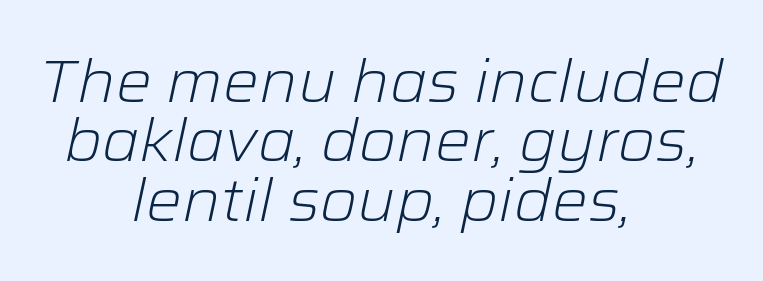
Q: Is the text bold? A: No.
Q: Is the text italic (slanted)? A: Yes, it leans right by about 12 degrees.
Q: Is the text underlined? A: No.
Q: How is the paragraph aligned? A: Centered.
Q: Is the spacing between letters normal or unusually wide? A: Normal.
Q: Is the spacing between lines tight, normal or loose? A: Tight.
Q: Width (condensed, normal, or wide)? A: Normal.
Q: Stroke contrast? A: Low.
Q: x-height? A: Medium.
Q: Monospaced? A: No.
